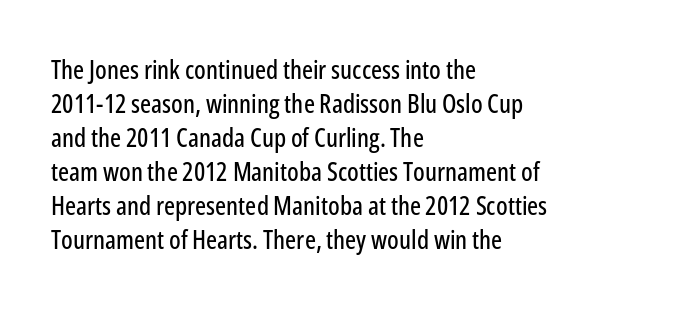
The image shows 26 px text type, upright; set left-aligned, normal line spacing (1.31x), normal letter spacing, not underlined.
